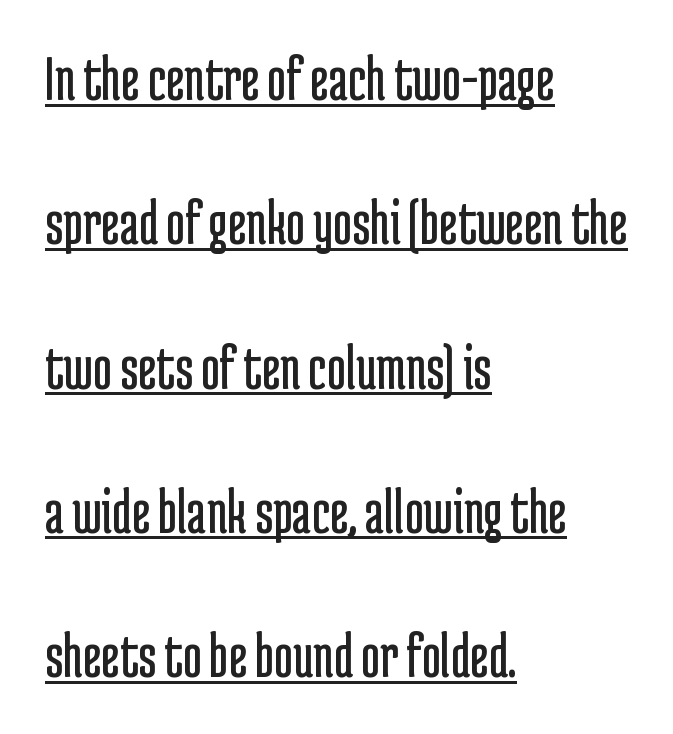
The image shows 65 px regular-weight, condensed sans-serif type, upright; set left-aligned, loose line spacing (2.22x), normal letter spacing, underlined; low stroke contrast and a medium x-height.
